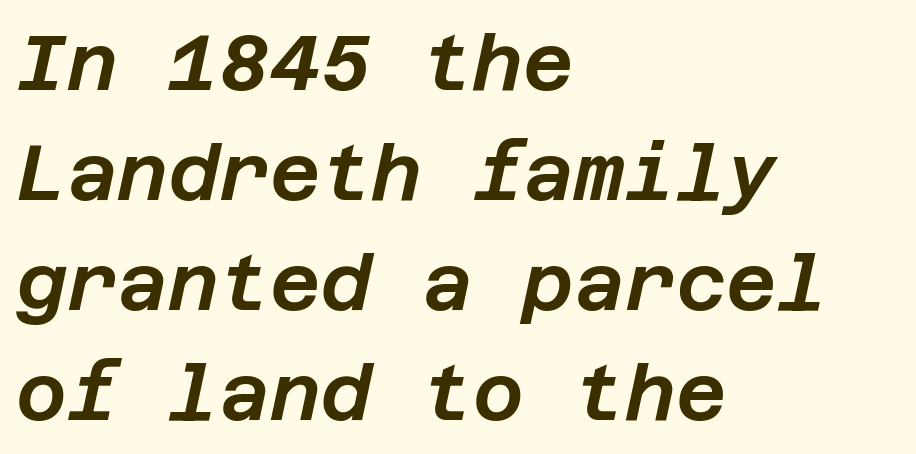
Yep, that's italic — everything's leaning. Notice how descenders clear the ascenders below comfortably — that's standard leading. One-word summary of the alignment: left. The tracking reads as untouched default to a designer's eye.
